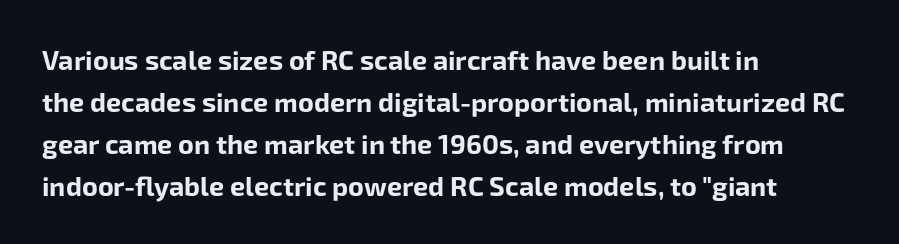
The face used here has the dense, thick strokes of a bold. Students, observe: this is what conventionally led text looks like. Notice how the stems are strictly vertical — no italics here. The setting favours the left margin, as ordinary paragraphs usually do.
